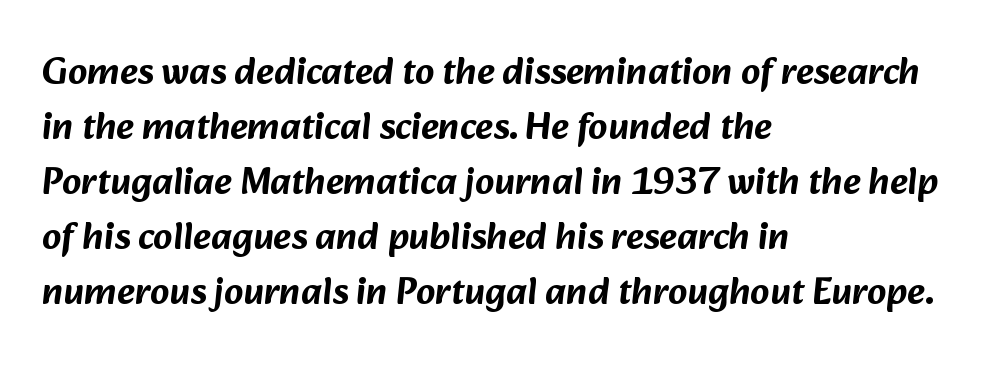
The image shows 38 px sans-serif type; set left-aligned, normal line spacing (1.45x), normal letter spacing, not underlined; low stroke contrast and a medium x-height.
